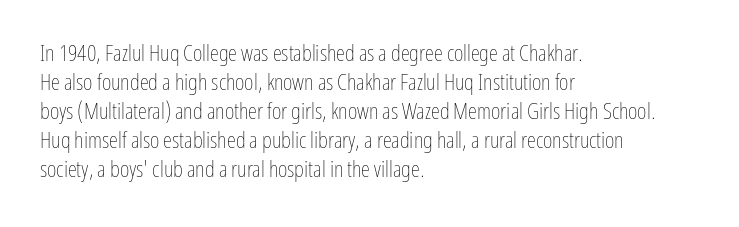
Q: Is the text bold? A: No.
Q: Is the text italic (slanted)? A: No, it is upright.
Q: Is the text underlined? A: No.
Q: How is the paragraph aligned? A: Left-aligned.
Q: Is the spacing between letters normal or unusually wide? A: Normal.
Q: Is the spacing between lines tight, normal or loose? A: Normal.
